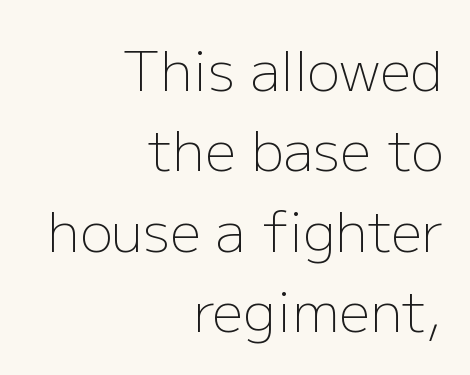
The image shows 55 px light sans-serif type, upright; set right-aligned, normal line spacing (1.46x), normal letter spacing, not underlined; low stroke contrast and a medium x-height.
